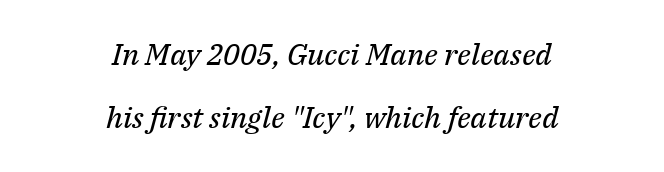
{"serif": "yes", "italic": "yes", "lean": "right", "slant_degrees": 14, "bold": "no", "weight": "regular", "width": "normal", "stroke_contrast": "medium", "x_height": "medium", "monospaced": "no", "underline": "no", "align": "center", "line_spacing": "loose", "line_spacing_ratio": 2.11, "letter_spacing": "normal", "letter_spacing_em": 0.0, "glyph_px": 30}
